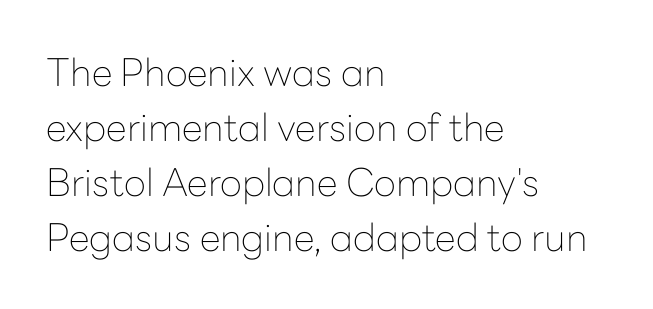
Q: Is the text bold? A: No.
Q: Is the text italic (slanted)? A: No, it is upright.
Q: Is the typeface a serif or a sans-serif typeface? A: Sans-serif.
Q: Is the text underlined? A: No.
Q: How is the paragraph aligned? A: Left-aligned.
Q: Is the spacing between letters normal or unusually wide? A: Normal.
Q: Is the spacing between lines tight, normal or loose? A: Normal.
Q: Width (condensed, normal, or wide)? A: Normal.
Q: Stroke contrast? A: Low.
Q: x-height? A: Medium.
Q: Monospaced? A: No.
